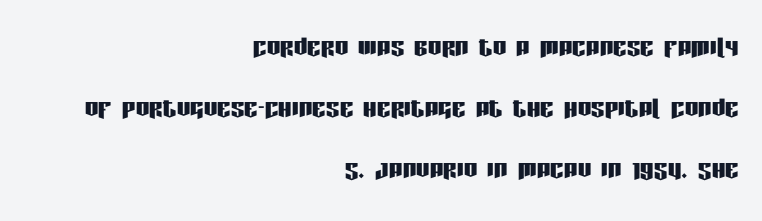
Standard letterfit; no display-style spreading of the glyphs. Font category for this specimen: sans-serif. The zone under the glyphs is completely vacant. Line endings align vertically; line beginnings do not. Posture: straight, roman, zero tilt.
